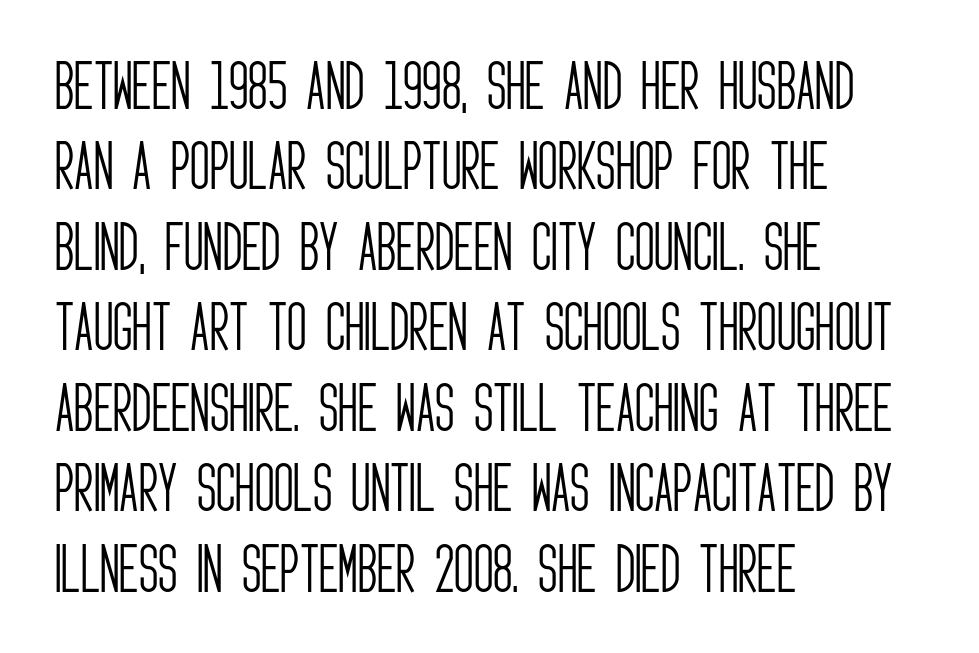
Vertical stems look standard width or narrower in stroke. The horizontal fit of the characters is conventional and even. Descenders are the only things crossing below the line. The text was rendered using a sans face with plain stroke endings.
